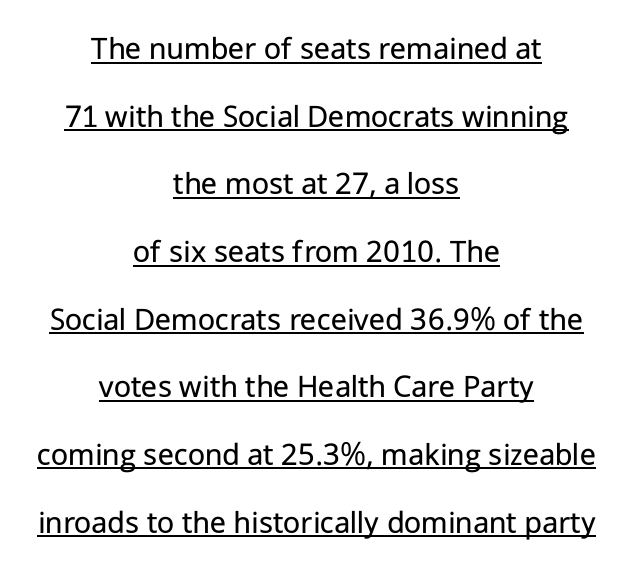
The image shows 33 px regular-weight sans-serif type, upright; set centered, loose line spacing (2.05x), normal letter spacing, underlined; low stroke contrast and a medium x-height.
